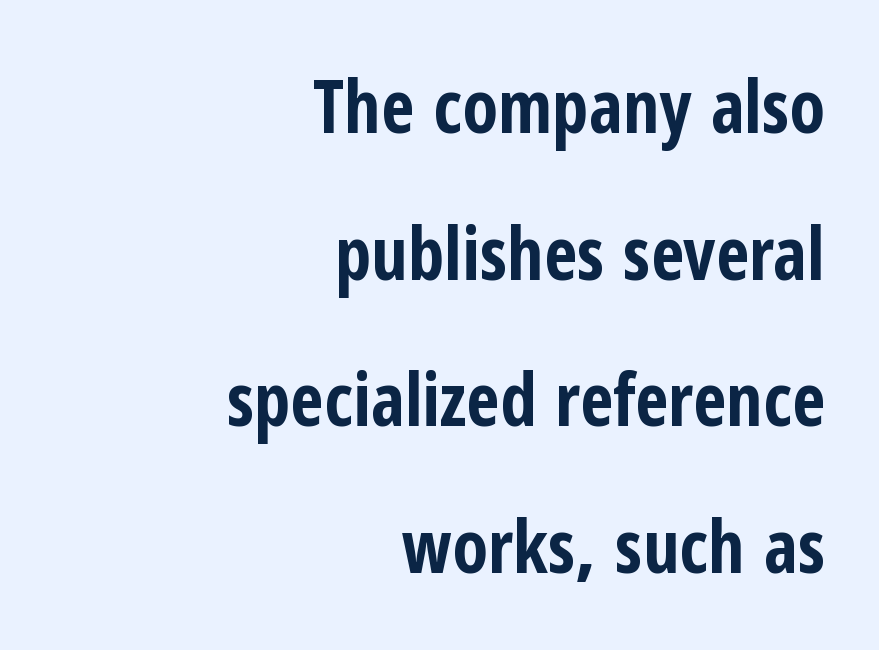
The image shows 73 px bold, condensed sans-serif type, upright; set right-aligned, loose line spacing (2.01x), normal letter spacing, not underlined; low stroke contrast and a medium x-height.
